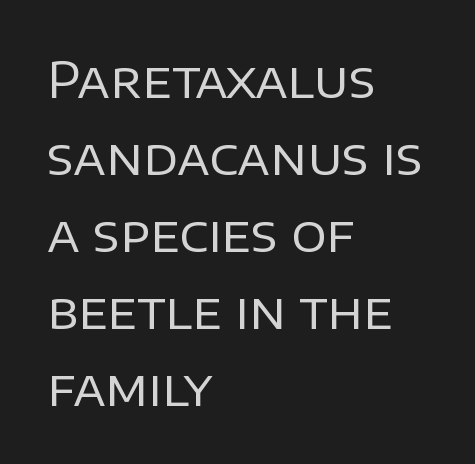
The letterforms sit at book weight or below. This is roman type, the default non-slanted kind. Each letter keeps its own natural width here, so spacing adapts to shape. A typesetter would label this face a sans. If you measured baseline to baseline, you'd find a middling distance.
